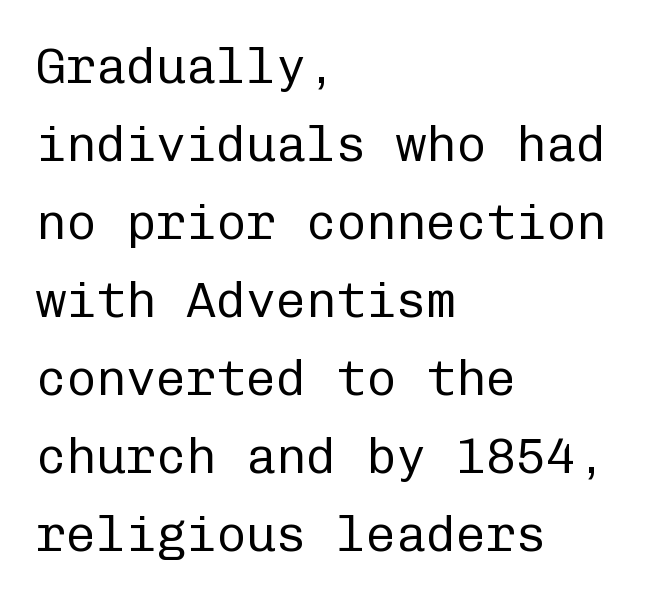
Q: Is the text bold? A: No.
Q: Is the text italic (slanted)? A: No, it is upright.
Q: Is the typeface a serif or a sans-serif typeface? A: Sans-serif.
Q: Is the text underlined? A: No.
Q: How is the paragraph aligned? A: Left-aligned.
Q: Is the spacing between letters normal or unusually wide? A: Normal.
Q: Is the spacing between lines tight, normal or loose? A: Normal.
Q: Width (condensed, normal, or wide)? A: Normal.
Q: Stroke contrast? A: Low.
Q: x-height? A: Medium.
Q: Monospaced? A: Yes.
